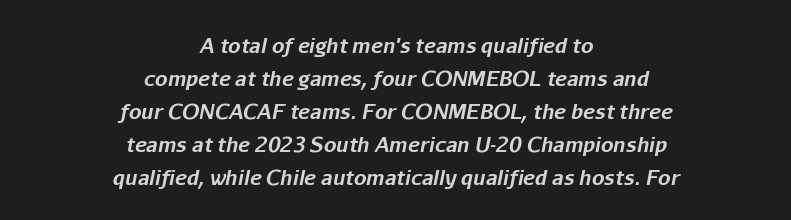
{"italic": "yes", "lean": "right", "slant_degrees": 11, "bold": "yes", "underline": "no", "align": "center", "line_spacing": "normal", "line_spacing_ratio": 1.65, "letter_spacing": "normal", "letter_spacing_em": 0.0, "glyph_px": 20}
